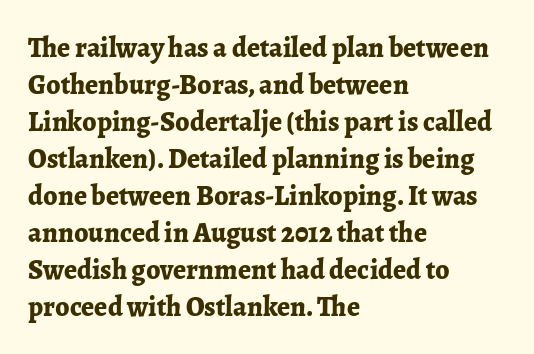
{"serif": "yes", "italic": "no", "bold": "yes", "weight": "bold", "width": "normal", "stroke_contrast": "low", "x_height": "medium", "monospaced": "no", "underline": "no", "align": "left", "line_spacing": "normal", "line_spacing_ratio": 1.32, "letter_spacing": "normal", "letter_spacing_em": 0.0, "glyph_px": 28}
